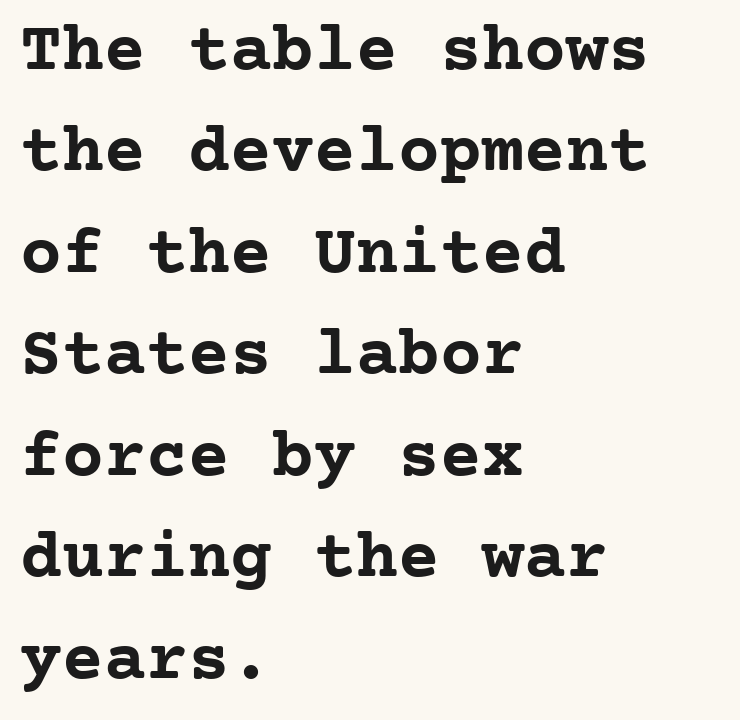
A classic flush-left, rag-right setting is used for this passage. The strip under each line holds only bare page. The lettering holds an erect, upright posture throughout. Does the leading feel generous? No, just average.
